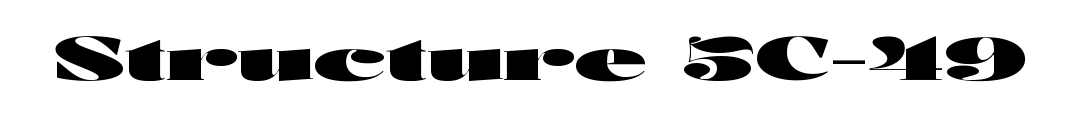
Q: Is the text bold? A: Yes.
Q: Is the text italic (slanted)? A: No, it is upright.
Q: Is the typeface a serif or a sans-serif typeface? A: Sans-serif.
Q: Is the text underlined? A: No.
Q: Is the spacing between letters normal or unusually wide? A: Normal.
Q: Width (condensed, normal, or wide)? A: Wide.
Q: Stroke contrast? A: High.
Q: x-height? A: Medium.
Q: Monospaced? A: No.
